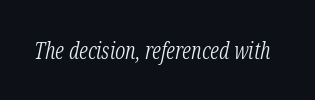
Q: Is the text bold? A: No.
Q: Is the text italic (slanted)? A: Yes, it leans right by about 12 degrees.
Q: Is the text underlined? A: No.
Q: Is the spacing between letters normal or unusually wide? A: Normal.
